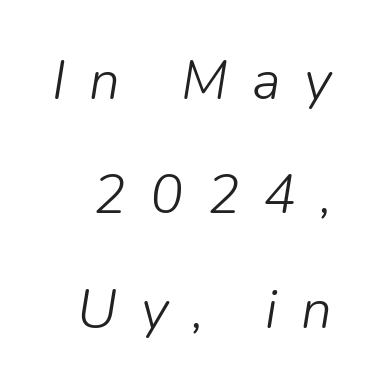
The image shows 55 px light type, italic (leaning right); set loose line spacing (2.08x), unusually wide letter spacing (+0.43 em), not underlined; low stroke contrast and a medium x-height.
